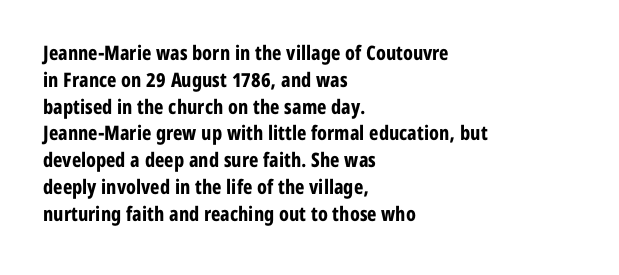
The image shows 20 px bold type, upright; set left-aligned, normal line spacing (1.34x), normal letter spacing, not underlined.
